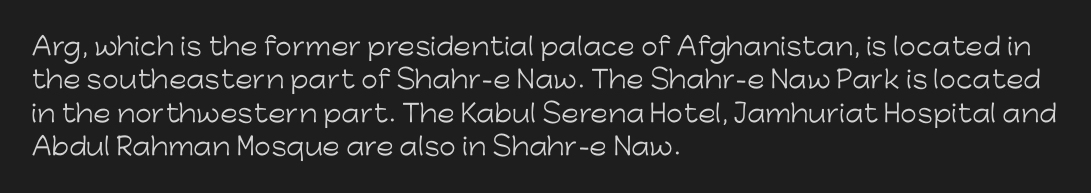
The image shows 24 px text type, upright; set left-aligned, normal line spacing (1.39x), normal letter spacing, not underlined.
